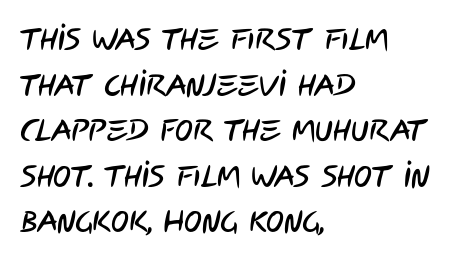
The image shows 30 px condensed sans-serif type; set left-aligned, normal line spacing (1.52x), normal letter spacing, not underlined; low stroke contrast and a large x-height.
